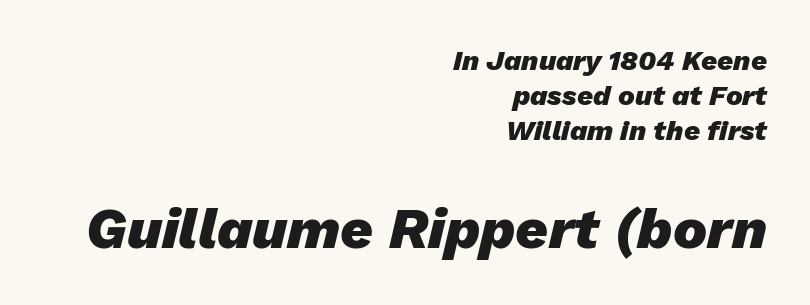
The image shows 57 px heavy type, italic (leaning right); set right-aligned, normal line spacing (1.25x), normal letter spacing, not underlined; the second (bottom) block is 2.04x larger; low stroke contrast and a medium x-height.
